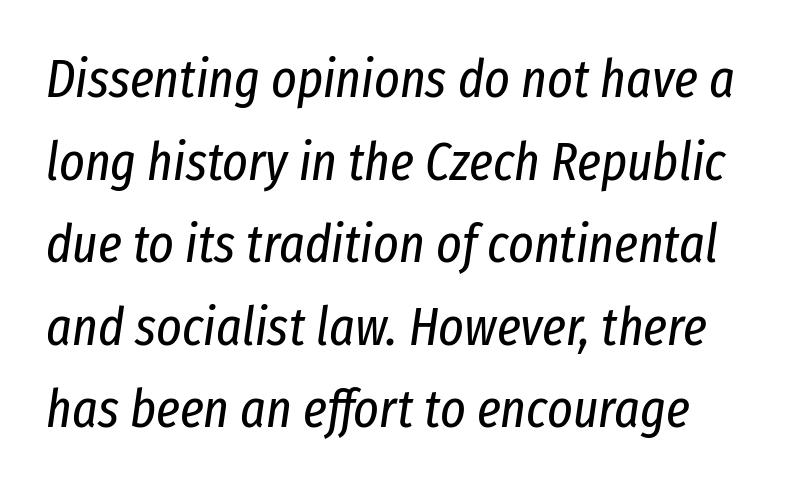
Bold? No — there's no thickening of the strokes. These lines are rendered in a variable-pitch font. The line texture is even and compact thanks to regular tracking. You can tell it's italic because the verticals aren't actually vertical.
